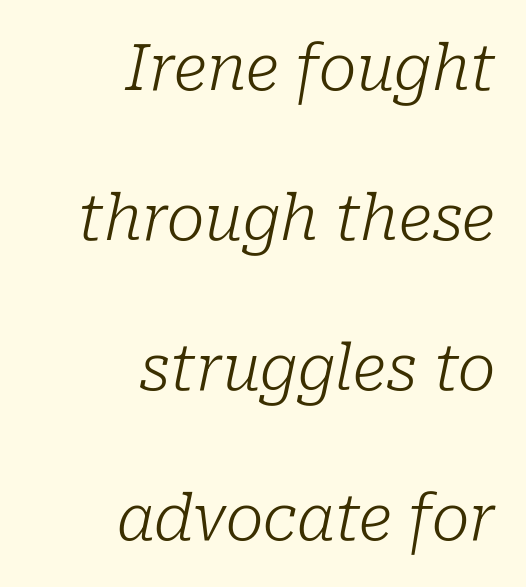
Right-aligned paragraph, ragged on the left. Italic? Definitely — the glyphs are oblique. In terms of letterspacing, this is plain default setting. If you measured baseline to baseline, you'd find a long distance.
